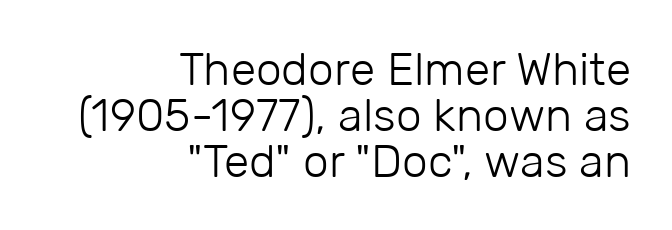
{"serif": "no", "italic": "no", "bold": "no", "weight": "light", "width": "normal", "stroke_contrast": "low", "x_height": "medium", "monospaced": "no", "underline": "no", "align": "right", "line_spacing": "tight", "line_spacing_ratio": 1.0, "letter_spacing": "normal", "letter_spacing_em": 0.0, "glyph_px": 46}
